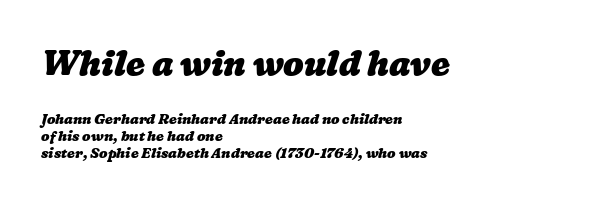
The image shows 34 px heavy, wide type; set left-aligned, line spacing 1.23x, normal letter spacing, not underlined; the first (top) block is 2.43x larger; low stroke contrast and a medium x-height.
